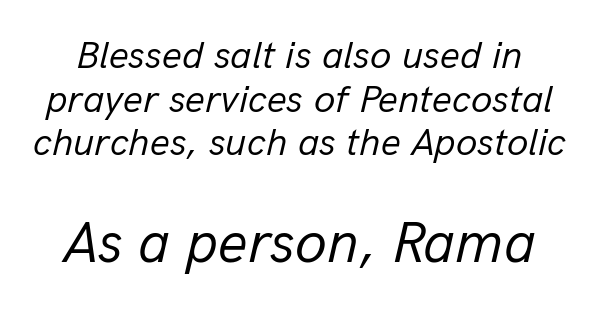
The image shows 58 px regular-weight type, italic (leaning right); set tight line spacing (1.12x), normal letter spacing, not underlined; the second (bottom) block is 1.49x larger; low stroke contrast and a medium x-height.
